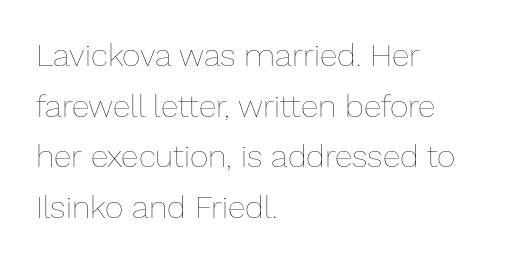
Look at the tracking — it's just the regular setting, nothing added. Layout note: lines flush left. This sample keeps an unexceptional amount of space between lines. Looks like regular typesetting: each glyph gets only the width it needs.
